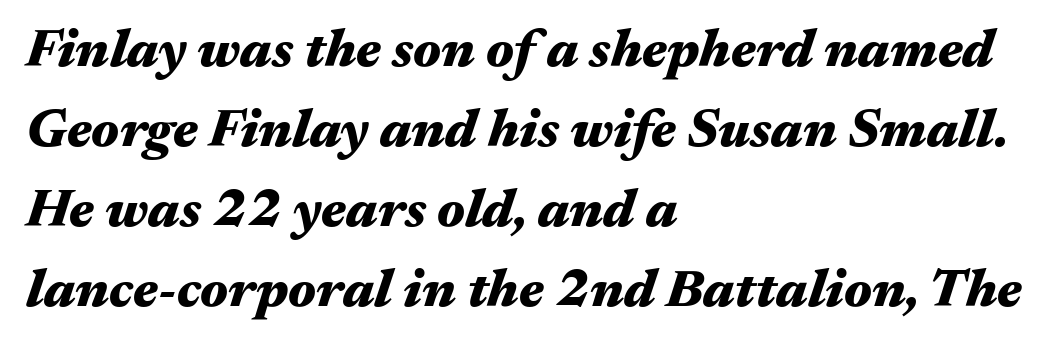
{"italic": "yes", "lean": "right", "slant_degrees": 17, "bold": "yes", "weight": "heavy", "width": "wide", "stroke_contrast": "medium", "x_height": "medium", "monospaced": "no", "underline": "no", "align": "left", "line_spacing": "normal", "line_spacing_ratio": 1.48, "letter_spacing": "normal", "letter_spacing_em": 0.0, "glyph_px": 54}
